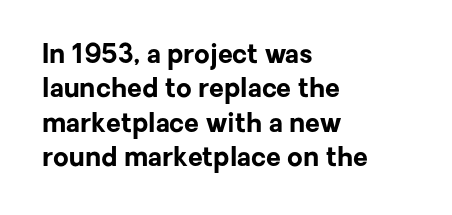
Q: Is the text bold? A: Yes.
Q: Is the text italic (slanted)? A: No, it is upright.
Q: Is the text underlined? A: No.
Q: How is the paragraph aligned? A: Left-aligned.
Q: Is the spacing between letters normal or unusually wide? A: Normal.
Q: Is the spacing between lines tight, normal or loose? A: Normal.
